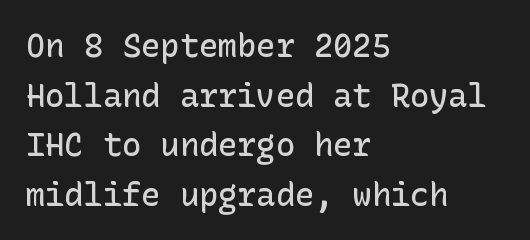
{"serif": "no", "italic": "no", "bold": "semi", "weight": "semibold", "width": "normal", "stroke_contrast": "low", "x_height": "medium", "underline": "no", "align": "left", "line_spacing": "normal", "line_spacing_ratio": 1.55, "letter_spacing": "normal", "letter_spacing_em": 0.0, "glyph_px": 32}
